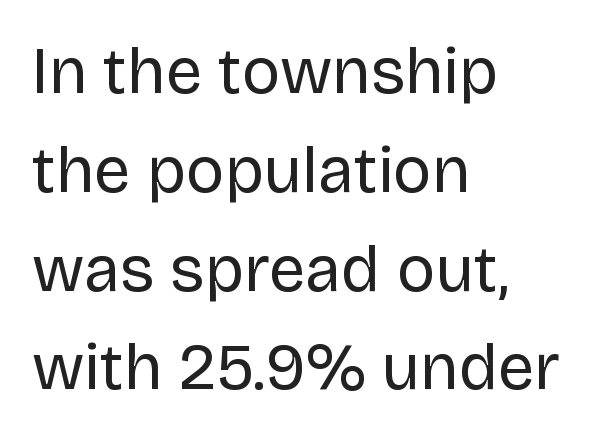
{"serif": "no", "italic": "no", "bold": "no", "weight": "regular", "width": "normal", "stroke_contrast": "low", "x_height": "large", "monospaced": "no", "underline": "no", "align": "left", "line_spacing": "normal", "line_spacing_ratio": 1.52, "letter_spacing": "normal", "letter_spacing_em": 0.0, "glyph_px": 65}
